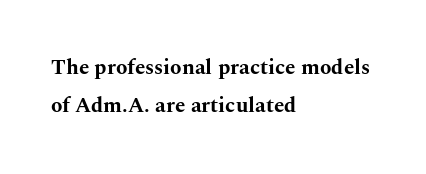
The font's upright variant was chosen for this text. Does the copy run flush right? No — it runs flush left. Bare-footed words on every line. Does the weight exceed regular? Yes, all the way to bold. How are the letters spaced? Ordinarily, with no added tracking.
